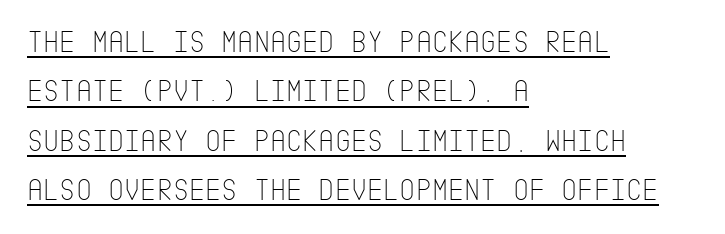
Q: Is the text bold? A: No.
Q: Is the text italic (slanted)? A: No, it is upright.
Q: Is the typeface a serif or a sans-serif typeface? A: Sans-serif.
Q: Is the text underlined? A: Yes.
Q: How is the paragraph aligned? A: Left-aligned.
Q: Is the spacing between letters normal or unusually wide? A: Normal.
Q: Is the spacing between lines tight, normal or loose? A: Normal.
Q: Width (condensed, normal, or wide)? A: Condensed.
Q: Stroke contrast? A: Low.
Q: x-height? A: Large.
